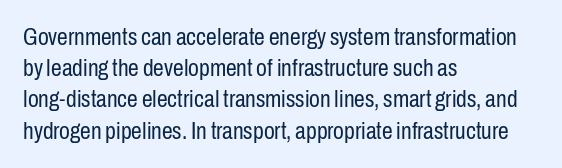
Q: Is the text bold? A: No.
Q: Is the text italic (slanted)? A: No, it is upright.
Q: Is the text underlined? A: No.
Q: How is the paragraph aligned? A: Left-aligned.
Q: Is the spacing between letters normal or unusually wide? A: Normal.
Q: Is the spacing between lines tight, normal or loose? A: Normal.
